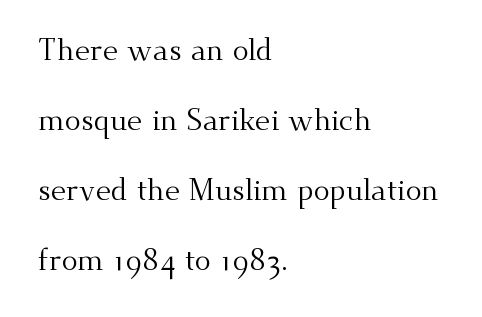
Observe the serifs anchoring each vertical stroke in this sample. Summary of weight: not heavy and not bold. How would I describe the line gaps? Wide and relaxed. In terms of letterspacing, this is plain default setting.
